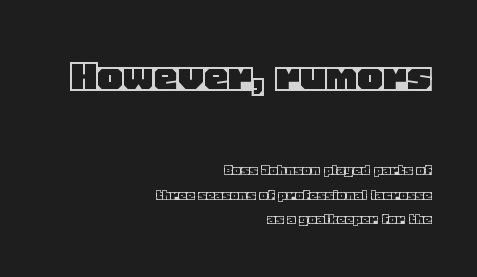
Line spacing here is normal. The face used here is proportionally spaced, like ordinary book or web type. The strip under each line holds only bare page. Ordinary non-slanted type is in use. Line endings align vertically; line beginnings do not.
